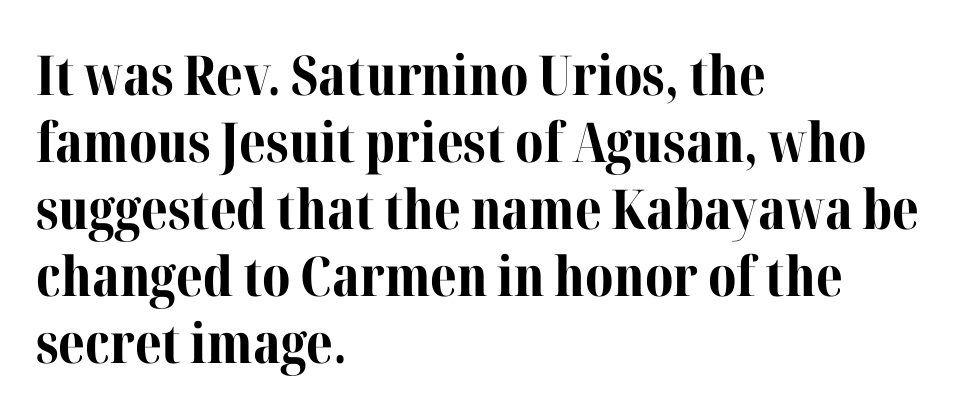
Think of a printed novel: that variable character pitch is what you see here. The letters stand straight up with perfectly vertical stems. The gaps between neighbouring characters are ordinary and unremarkable. Beneath every word, the page is bare. Line beginnings align vertically; line endings do not.
